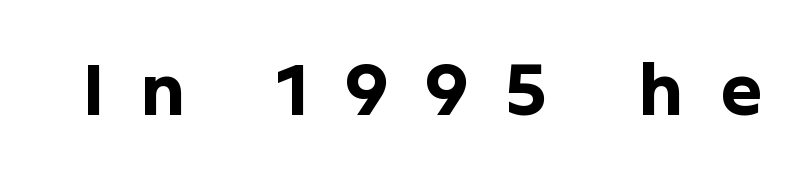
{"serif": "no", "italic": "no", "bold": "yes", "weight": "bold", "width": "normal", "stroke_contrast": "low", "x_height": "medium", "monospaced": "no", "underline": "no", "letter_spacing": "wide", "letter_spacing_em": 0.5, "glyph_px": 71}
